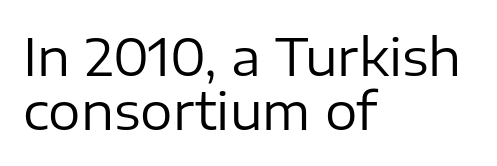
{"serif": "no", "italic": "no", "bold": "no", "weight": "regular", "width": "normal", "stroke_contrast": "low", "x_height": "medium", "monospaced": "no", "underline": "no", "align": "left", "line_spacing": "tight", "line_spacing_ratio": 1.06, "letter_spacing": "normal", "letter_spacing_em": 0.0, "glyph_px": 51}
